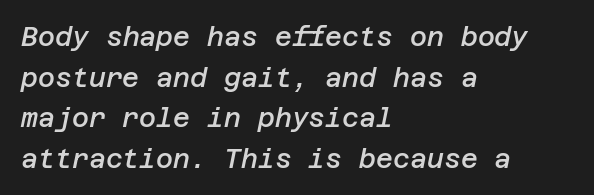
Q: Is the text bold? A: Semi-bold.
Q: Is the text italic (slanted)? A: Yes, it leans right by about 12 degrees.
Q: Is the text underlined? A: No.
Q: How is the paragraph aligned? A: Left-aligned.
Q: Is the spacing between letters normal or unusually wide? A: Normal.
Q: Is the spacing between lines tight, normal or loose? A: Normal.
